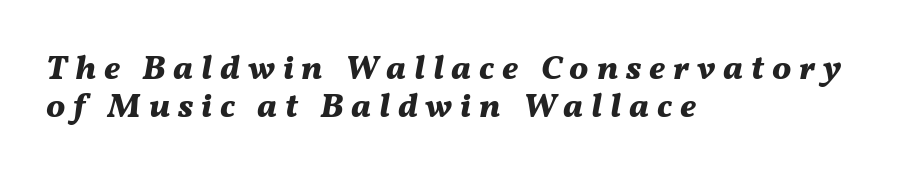
{"italic": "yes", "lean": "right", "slant_degrees": 11, "bold": "yes", "weight": "bold", "width": "normal", "stroke_contrast": "medium", "x_height": "medium", "monospaced": "no", "underline": "no", "align": "left", "line_spacing": "tight", "line_spacing_ratio": 1.12, "letter_spacing": "wide", "letter_spacing_em": 0.23, "glyph_px": 34}
